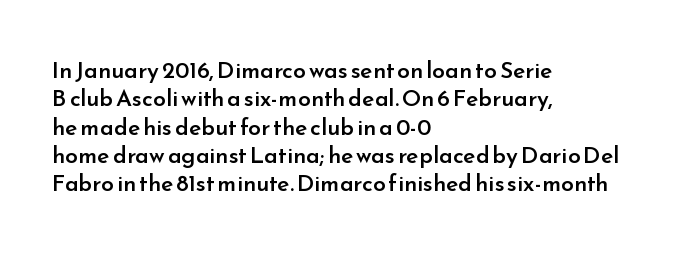
The image shows 23 px text type, upright; set left-aligned, line spacing 1.23x, normal letter spacing, not underlined.
